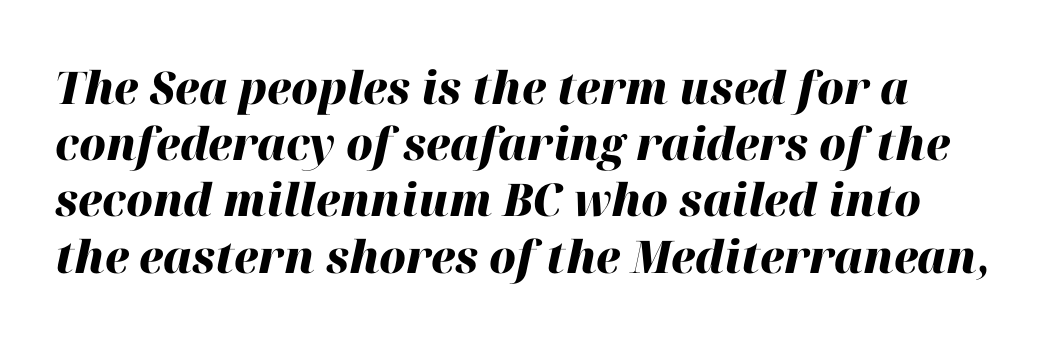
{"italic": "yes", "lean": "right", "slant_degrees": 12, "bold": "yes", "weight": "heavy", "width": "normal", "stroke_contrast": "high", "x_height": "medium", "monospaced": "no", "underline": "no", "line_spacing": "normal", "line_spacing_ratio": 1.25, "letter_spacing": "normal", "letter_spacing_em": 0.0, "glyph_px": 45}
